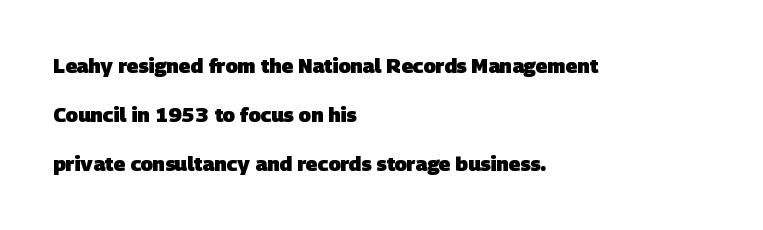
If you measured baseline to baseline, you'd find a long distance. The foot of each line stays bare and open. Nobody touched the tracking dial on this one. Is the type bold? Yes — the strokes are clearly thick and heavy. A classic flush-left, rag-right setting is used for this passage.
